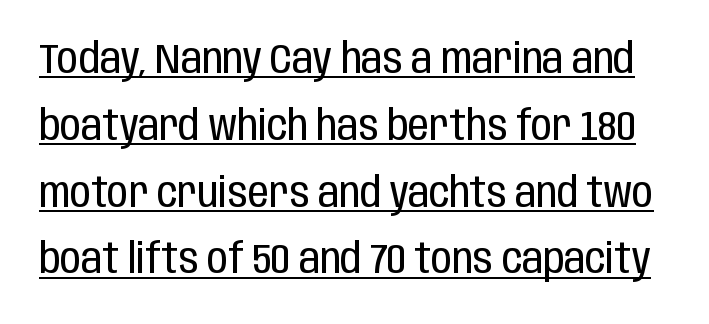
The image shows 42 px regular-weight, condensed sans-serif type, upright; set normal line spacing (1.59x), normal letter spacing, underlined; low stroke contrast and a large x-height.
